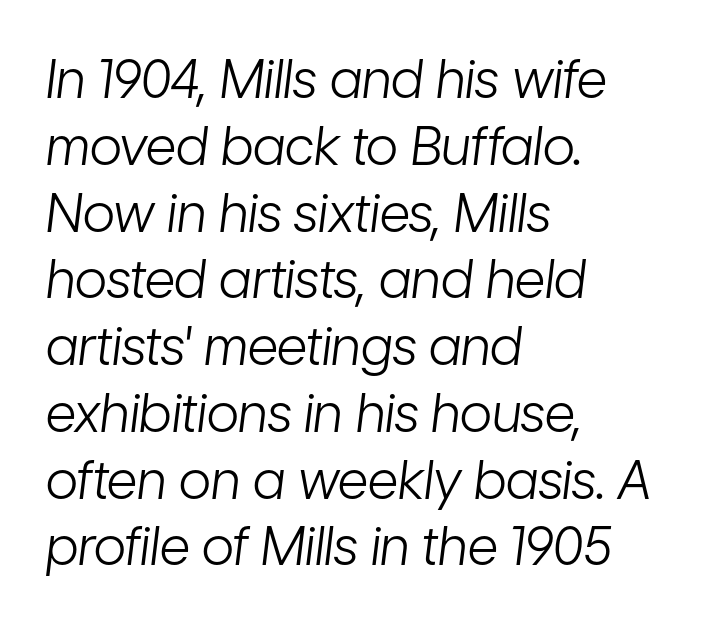
Each line starts at the same left margin while the right side varies. A clean baseline with only descenders dipping below it. Do the characters align in a grid? No, the font is proportional. Characters follow at the spacing the type designer built in. The passage shown stacks its lines at a standard gap. Tall strokes in this sample are angled rather than plumb.
